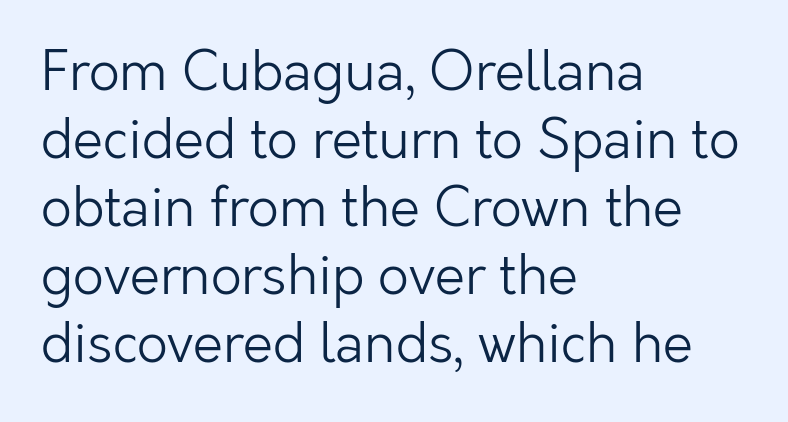
The image shows 54 px light sans-serif type, upright; set left-aligned, normal line spacing (1.26x), normal letter spacing, not underlined; low stroke contrast and a medium x-height.
